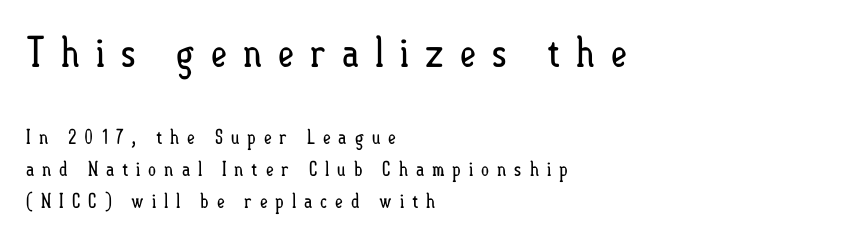
The image shows 41 px regular-weight, condensed type, upright; set left-aligned, normal line spacing (1.6x), unusually wide letter spacing (+0.37 em), not underlined; the first (top) block is 2.05x larger; low stroke contrast and a small x-height.
